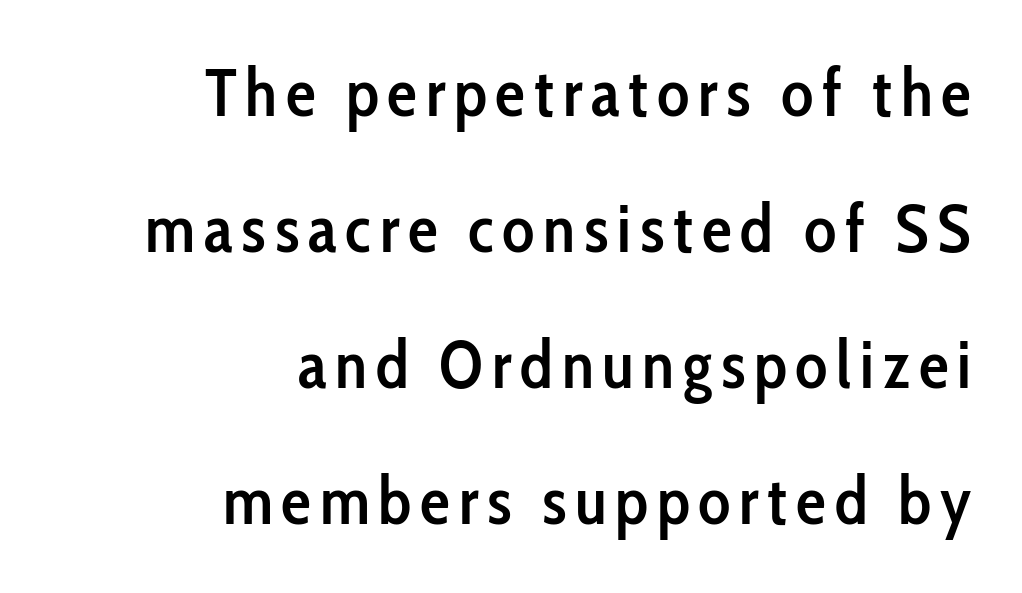
{"serif": "no", "italic": "no", "bold": "semi", "weight": "semibold", "width": "condensed", "stroke_contrast": "low", "x_height": "medium", "monospaced": "no", "underline": "no", "align": "right", "line_spacing": "loose", "line_spacing_ratio": 2.03, "glyph_px": 67}
